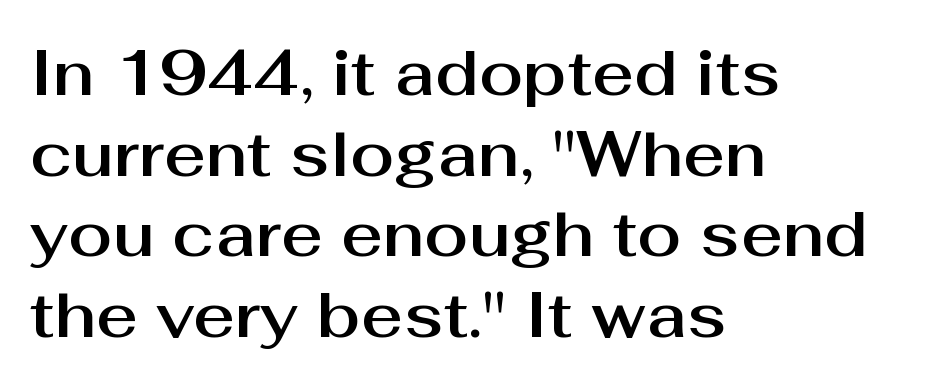
The image shows 64 px sans-serif type, upright; set left-aligned, normal line spacing (1.26x), normal letter spacing, not underlined; medium stroke contrast and a medium x-height.
